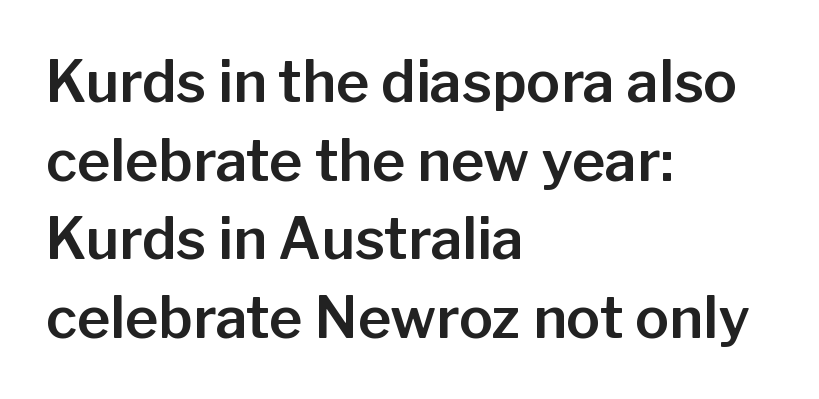
Only glyphs here, with clear space below each row. The line texture is even and compact thanks to regular tracking. A typesetter would call this proportional, since set widths differ per character. The type sits square on the baseline with zero lean.
